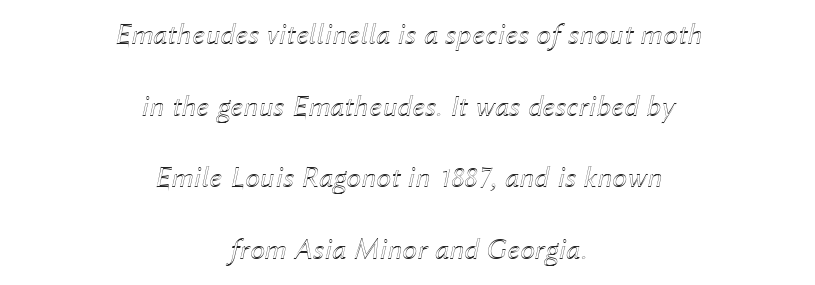
The image shows 30 px text type, italic (leaning right); set centered, loose line spacing (2.39x), normal letter spacing, not underlined; a medium x-height.
